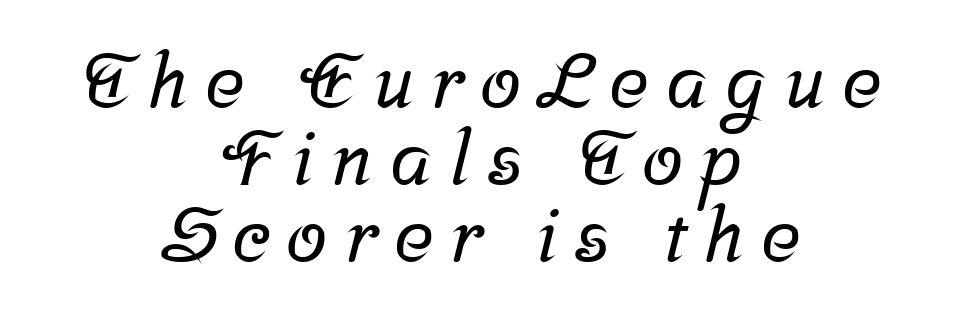
{"width": "normal", "stroke_contrast": "low", "x_height": "medium", "monospaced": "no", "underline": "no", "align": "center", "line_spacing": "tight", "line_spacing_ratio": 1.03, "letter_spacing": "wide", "letter_spacing_em": 0.23, "glyph_px": 75}
